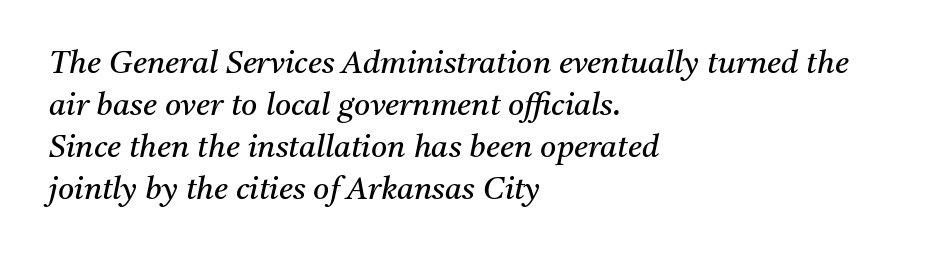
{"serif": "yes", "italic": "yes", "lean": "right", "slant_degrees": 11, "bold": "no", "weight": "regular", "width": "normal", "stroke_contrast": "medium", "x_height": "medium", "monospaced": "no", "underline": "no", "align": "left", "line_spacing": "normal", "line_spacing_ratio": 1.36, "letter_spacing": "normal", "letter_spacing_em": 0.0, "glyph_px": 31}
